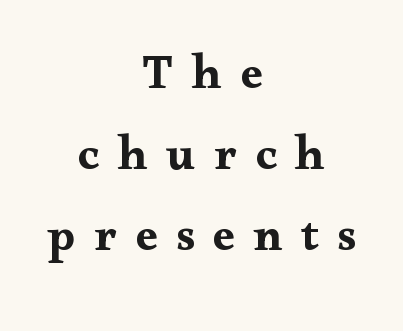
Q: Is the text italic (slanted)? A: No, it is upright.
Q: Is the typeface a serif or a sans-serif typeface? A: Serif.
Q: Is the text underlined? A: No.
Q: How is the paragraph aligned? A: Centered.
Q: Is the spacing between letters normal or unusually wide? A: Unusually wide.
Q: Is the spacing between lines tight, normal or loose? A: Normal.
Q: Width (condensed, normal, or wide)? A: Wide.
Q: Stroke contrast? A: Medium.
Q: x-height? A: Small.
Q: Monospaced? A: No.
